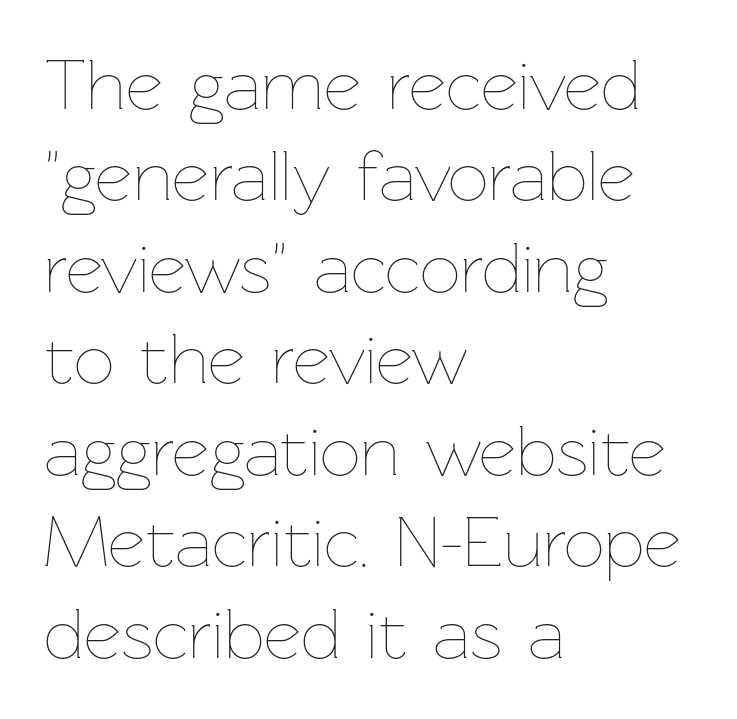
Q: Is the text bold? A: No.
Q: Is the text italic (slanted)? A: No, it is upright.
Q: Is the text underlined? A: No.
Q: How is the paragraph aligned? A: Left-aligned.
Q: Is the spacing between letters normal or unusually wide? A: Normal.
Q: Is the spacing between lines tight, normal or loose? A: Normal.
Q: Width (condensed, normal, or wide)? A: Normal.
Q: Stroke contrast? A: Low.
Q: x-height? A: Medium.
Q: Monospaced? A: No.
